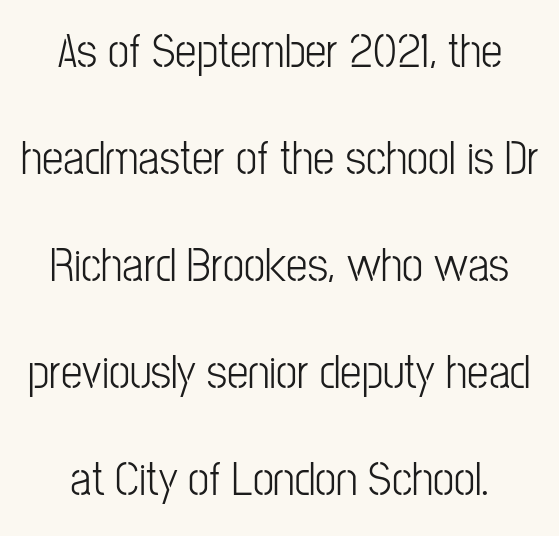
The space beneath each line is pristine and unruled. You could call the tracking neutral — neither tight nor loose. Look at the bottom of the vertical strokes: they stop flat, with no serifs. Short and long lines alike share a common midpoint.
